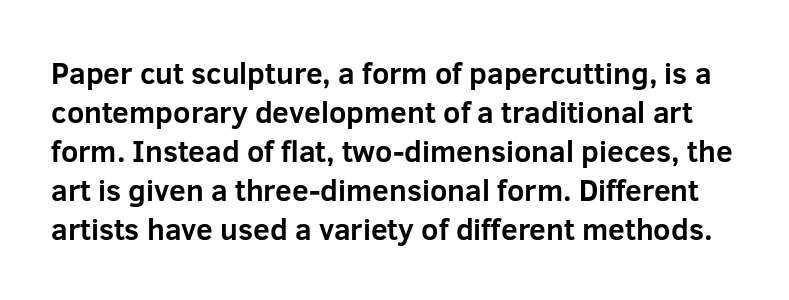
{"serif": "no", "italic": "no", "bold": "yes", "weight": "bold", "width": "normal", "stroke_contrast": "low", "x_height": "medium", "monospaced": "no", "underline": "no", "line_spacing": "normal", "line_spacing_ratio": 1.3, "letter_spacing": "normal", "letter_spacing_em": 0.0, "glyph_px": 30}
